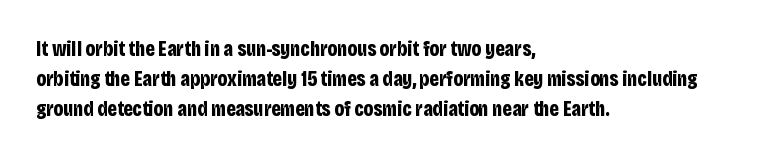
The font's upright variant was chosen for this text. These lines keep a tight, regular rhythm from letter to letter. Notice how thick the strokes are: this is what a full bold looks like. These lines sit exactly where default settings would place them.
